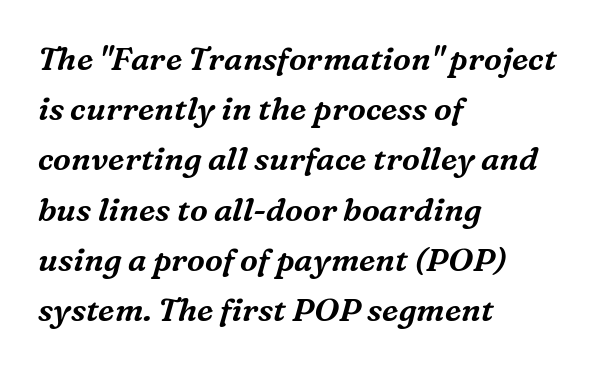
The image shows 32 px serif type, italic (leaning right); set left-aligned, normal line spacing (1.57x), normal letter spacing, not underlined; medium stroke contrast and a medium x-height.
